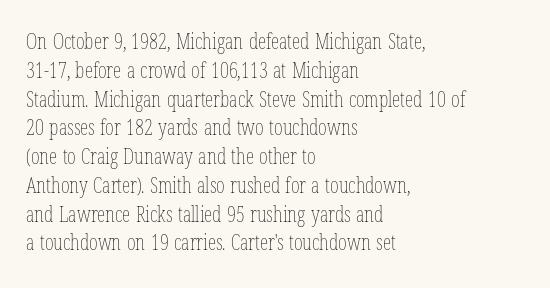
Each new line begins a customary step beneath the previous one. Stems here are at most as thick as an everyday book face. Words appear dense and cohesive because spacing is normal. Descenders hang freely into open space. The axis of the letterforms is exactly vertical.
